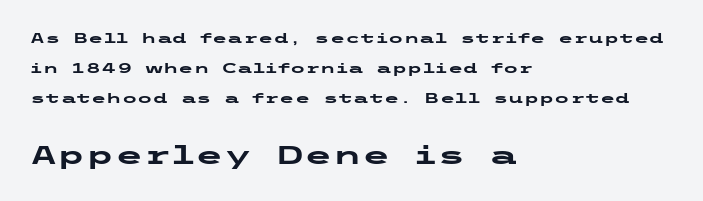
Q: Is the text bold? A: Yes.
Q: Is the text italic (slanted)? A: No, it is upright.
Q: Is the text underlined? A: No.
Q: How is the paragraph aligned? A: Left-aligned.
Q: Is the spacing between letters normal or unusually wide? A: Normal.
Q: Is the spacing between lines tight, normal or loose? A: Loose.
Q: Which block of text is set in a larger size, the first (top) or the second (bottom)? A: The second (bottom) one.
